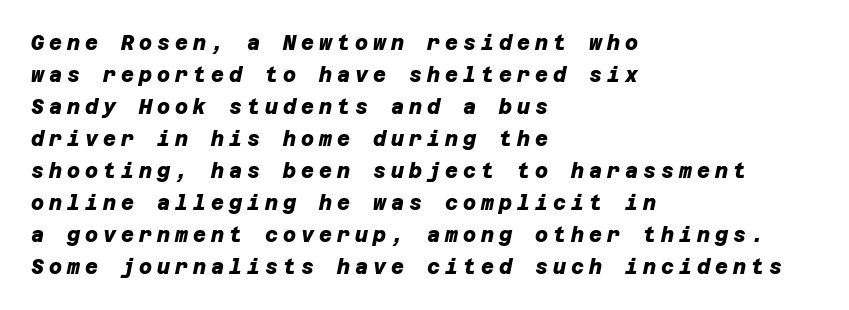
Q: Is the text bold? A: Yes.
Q: Is the text underlined? A: No.
Q: How is the paragraph aligned? A: Left-aligned.
Q: Is the spacing between letters normal or unusually wide? A: Unusually wide.
Q: Is the spacing between lines tight, normal or loose? A: Normal.
